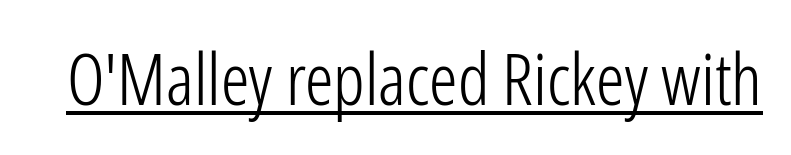
Q: Is the text bold? A: No.
Q: Is the text italic (slanted)? A: No, it is upright.
Q: Is the typeface a serif or a sans-serif typeface? A: Sans-serif.
Q: Is the text underlined? A: Yes.
Q: Is the spacing between letters normal or unusually wide? A: Normal.
Q: Width (condensed, normal, or wide)? A: Condensed.
Q: Stroke contrast? A: Low.
Q: x-height? A: Medium.
Q: Monospaced? A: No.
